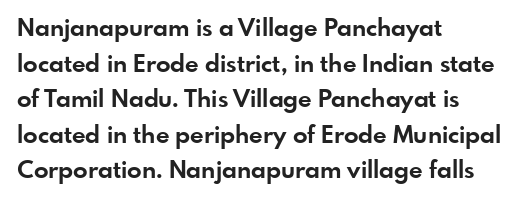
Its strokes are broad and dark, the hallmark of bold type. Short and long lines alike share a common starting point at left. Reading down the column, the eye jumps a familiar distance to each next line. Bare-footed words on every line.
